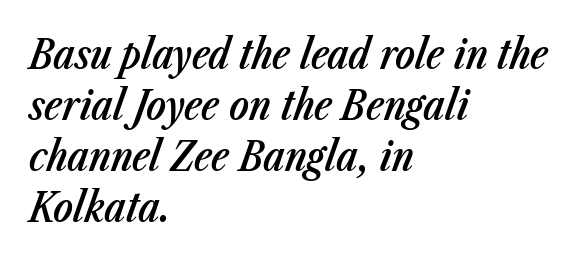
The image shows 41 px semibold, condensed type, italic (leaning right); set left-aligned, line spacing 1.24x, normal letter spacing, not underlined; low stroke contrast and a medium x-height.
